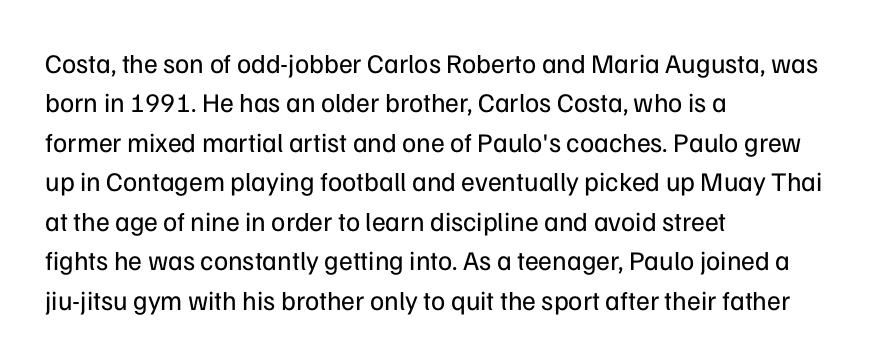
{"italic": "no", "bold": "no", "underline": "no", "align": "left", "line_spacing": "normal", "line_spacing_ratio": 1.46, "letter_spacing": "normal", "letter_spacing_em": 0.0, "glyph_px": 27}
